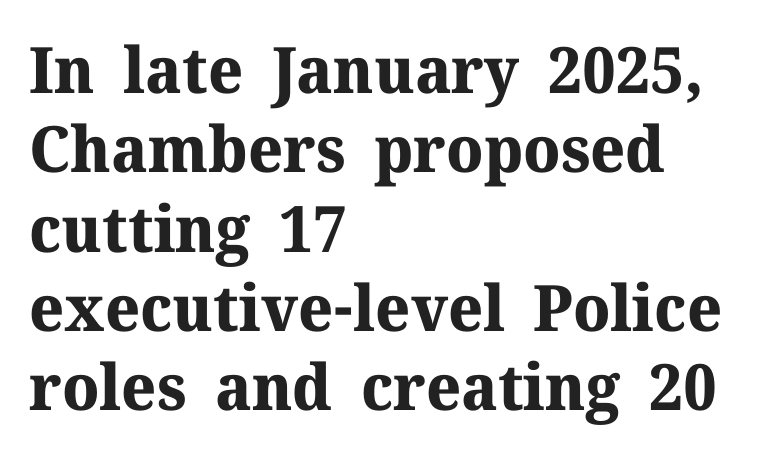
Q: Is the text bold? A: Yes.
Q: Is the text italic (slanted)? A: No, it is upright.
Q: Is the typeface a serif or a sans-serif typeface? A: Serif.
Q: Is the text underlined? A: No.
Q: How is the paragraph aligned? A: Left-aligned.
Q: Is the spacing between letters normal or unusually wide? A: Normal.
Q: Width (condensed, normal, or wide)? A: Normal.
Q: Stroke contrast? A: Medium.
Q: x-height? A: Medium.
Q: Monospaced? A: No.
